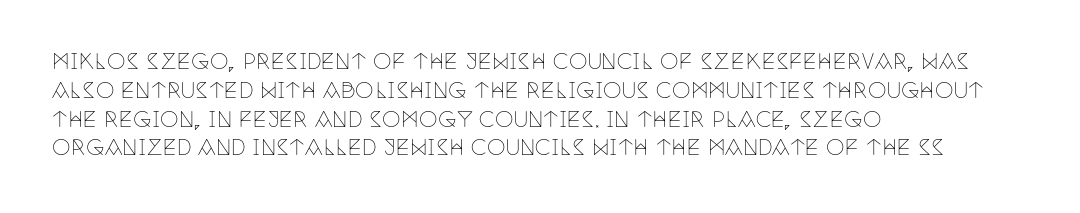
Q: Is the text bold? A: No.
Q: Is the text italic (slanted)? A: No, it is upright.
Q: Is the text underlined? A: No.
Q: How is the paragraph aligned? A: Left-aligned.
Q: Is the spacing between letters normal or unusually wide? A: Normal.
Q: Is the spacing between lines tight, normal or loose? A: Normal.
